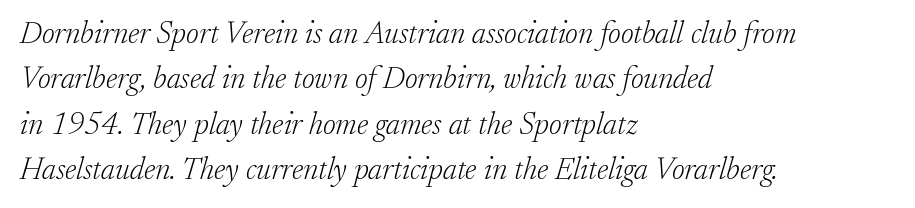
The image shows 31 px light serif type, italic (leaning right); set left-aligned, normal line spacing (1.46x), normal letter spacing, not underlined; low stroke contrast and a small x-height.
